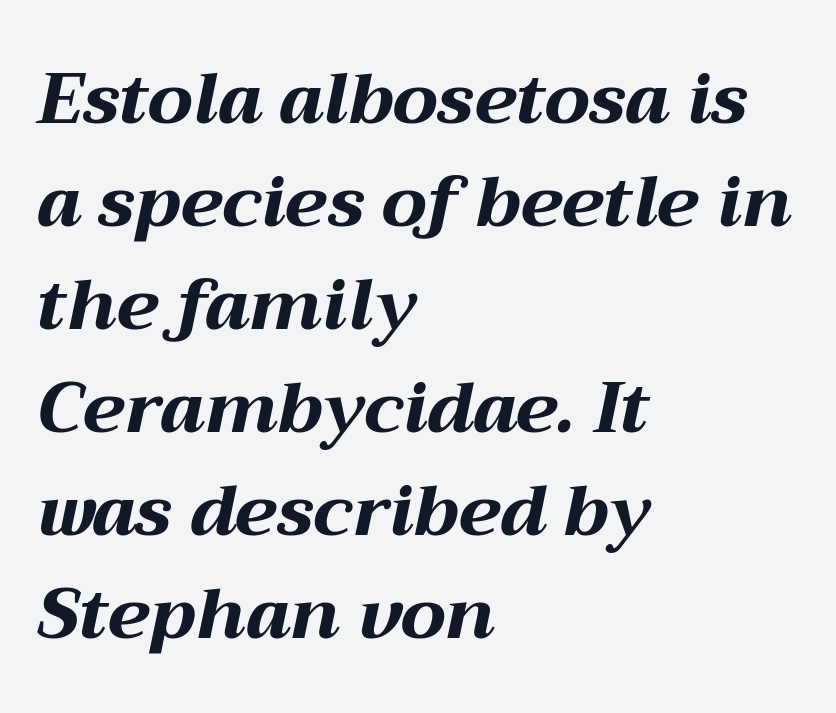
Q: Is the text bold? A: Yes.
Q: Is the text italic (slanted)? A: Yes, it leans right by about 12 degrees.
Q: Is the text underlined? A: No.
Q: How is the paragraph aligned? A: Left-aligned.
Q: Is the spacing between letters normal or unusually wide? A: Normal.
Q: Is the spacing between lines tight, normal or loose? A: Normal.
Q: Width (condensed, normal, or wide)? A: Wide.
Q: Stroke contrast? A: Medium.
Q: x-height? A: Medium.
Q: Monospaced? A: No.
